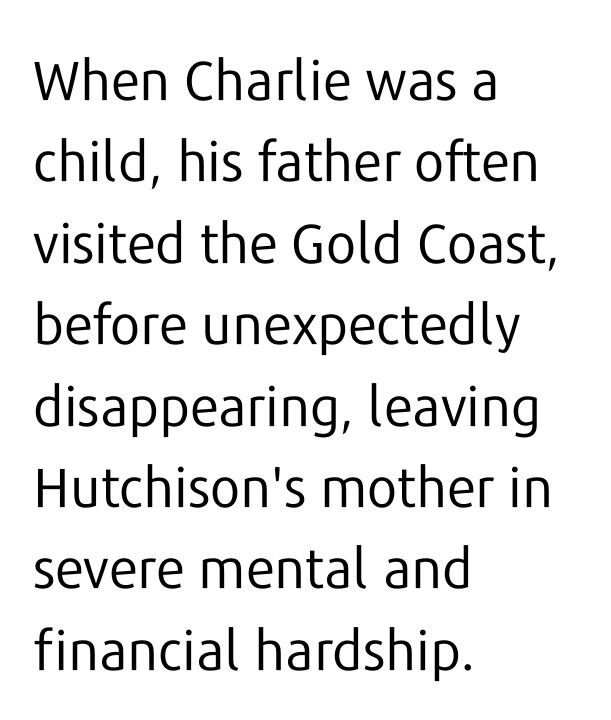
Q: Is the text bold? A: No.
Q: Is the text italic (slanted)? A: No, it is upright.
Q: Is the typeface a serif or a sans-serif typeface? A: Sans-serif.
Q: Is the text underlined? A: No.
Q: How is the paragraph aligned? A: Left-aligned.
Q: Is the spacing between letters normal or unusually wide? A: Normal.
Q: Is the spacing between lines tight, normal or loose? A: Normal.
Q: Width (condensed, normal, or wide)? A: Normal.
Q: Stroke contrast? A: Low.
Q: x-height? A: Medium.
Q: Monospaced? A: No.
